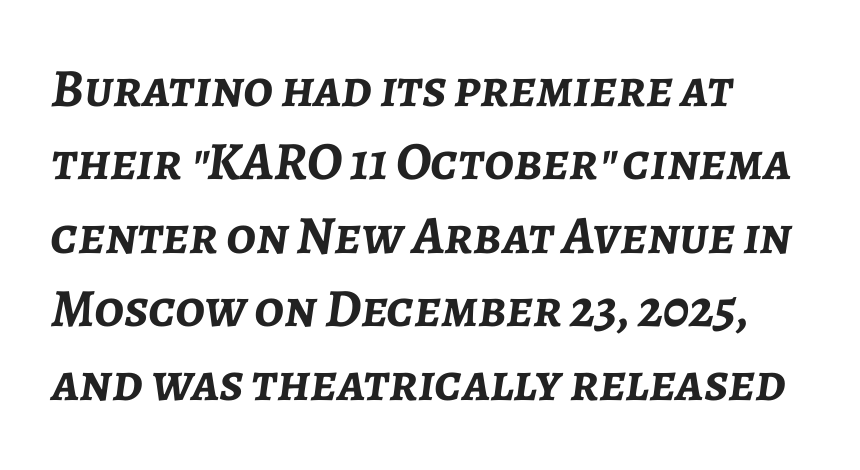
Q: Is the text bold? A: Yes.
Q: Is the text italic (slanted)? A: Yes, it leans right by about 7 degrees.
Q: Is the text underlined? A: No.
Q: How is the paragraph aligned? A: Left-aligned.
Q: Is the spacing between letters normal or unusually wide? A: Normal.
Q: Is the spacing between lines tight, normal or loose? A: Normal.
Q: Width (condensed, normal, or wide)? A: Normal.
Q: Stroke contrast? A: Low.
Q: x-height? A: Medium.
Q: Monospaced? A: No.
